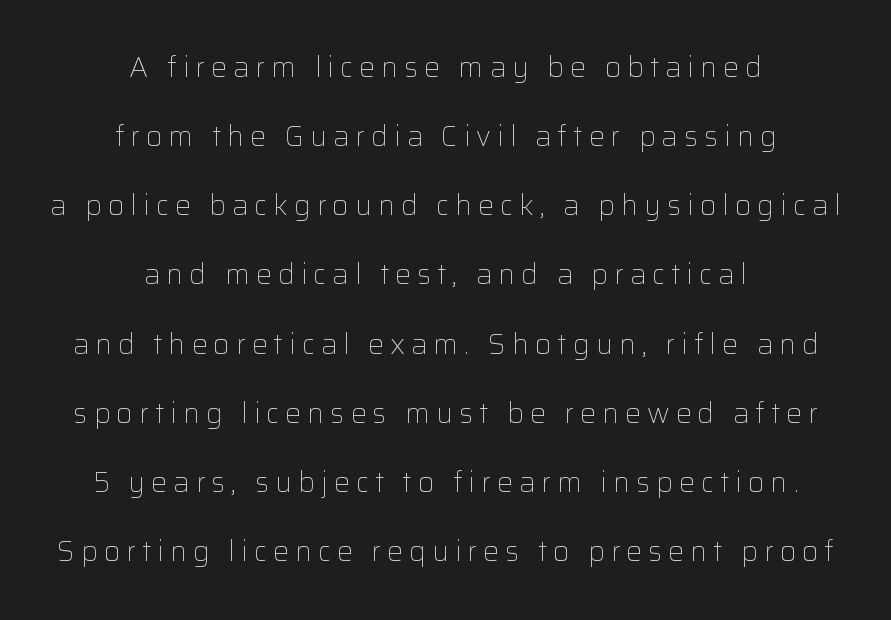
The image shows 28 px light sans-serif type, upright; set centered, loose line spacing (2.47x), unusually wide letter spacing (+0.22 em), not underlined; low stroke contrast and a medium x-height.
